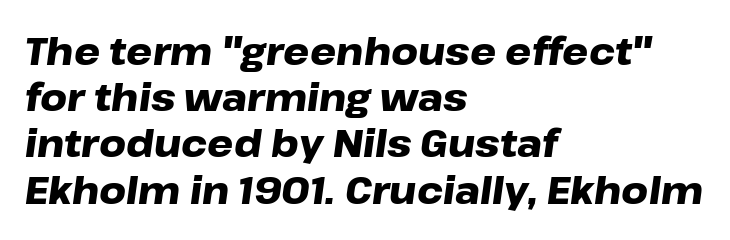
{"italic": "yes", "lean": "right", "slant_degrees": 8, "bold": "yes", "weight": "heavy", "width": "wide", "stroke_contrast": "low", "x_height": "medium", "monospaced": "no", "underline": "no", "align": "left", "line_spacing": "normal", "line_spacing_ratio": 1.25, "letter_spacing": "normal", "letter_spacing_em": 0.0, "glyph_px": 37}
